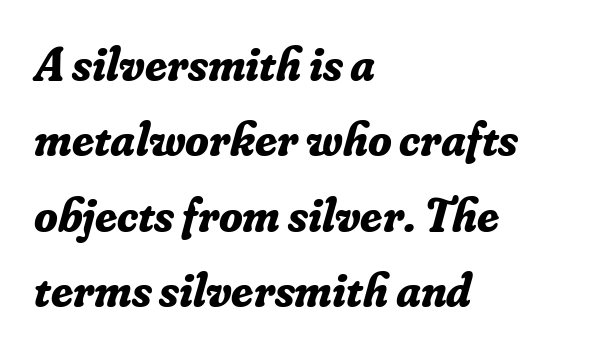
The image shows 48 px bold serif type, italic (leaning right); set left-aligned, normal line spacing (1.57x), normal letter spacing, not underlined; low stroke contrast and a small x-height.
